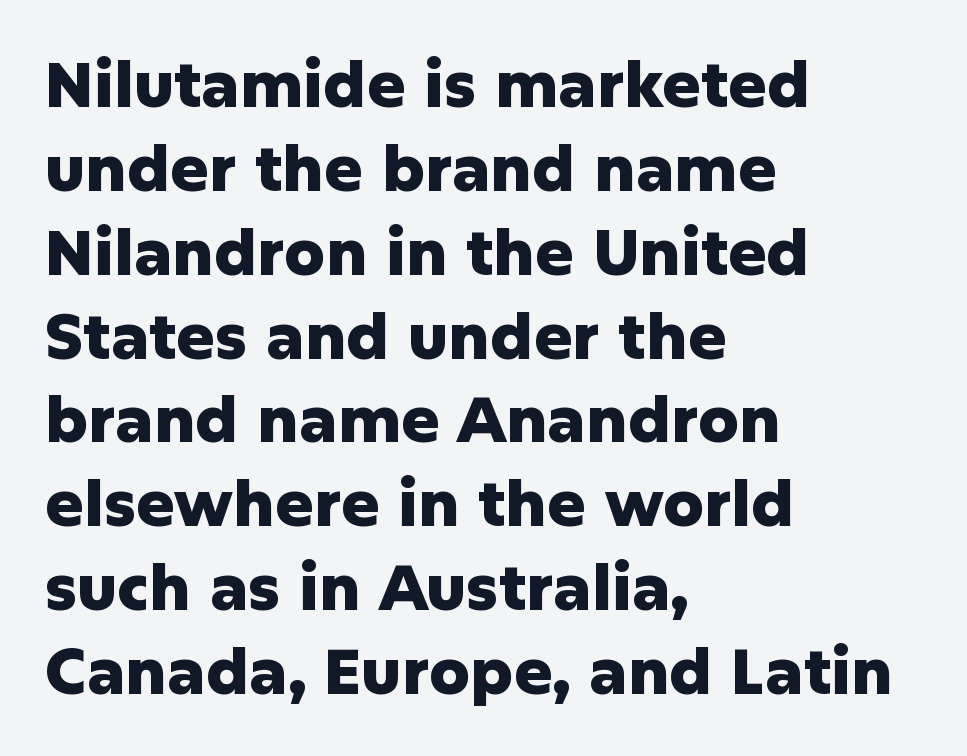
All the whitespace from short lines collects on the right. Note the varied advance widths — an 'i' is clearly narrower than an 'm'. Observe the ordinary spacing: letters are neighbours, not strangers. Nobody drew a line under any word here.
